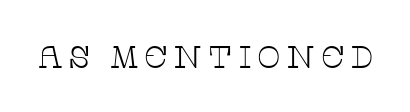
Clear beneath every line of the passage. Regarding serifs, this sample has them. Style check: upright. Here the designer chose a conventional face with non-uniform glyph widths. No extra ink here — the face is not bold.
